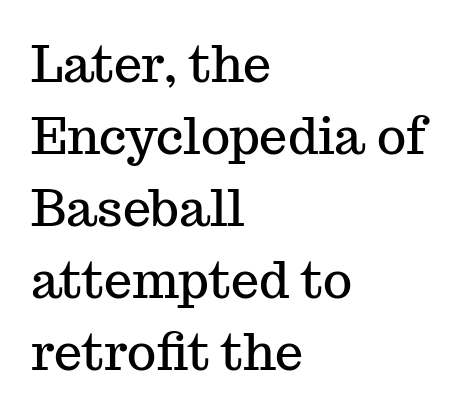
{"serif": "yes", "italic": "no", "width": "normal", "stroke_contrast": "medium", "x_height": "medium", "monospaced": "no", "underline": "no", "align": "left", "line_spacing": "normal", "line_spacing_ratio": 1.44, "letter_spacing": "normal", "letter_spacing_em": 0.0, "glyph_px": 50}
